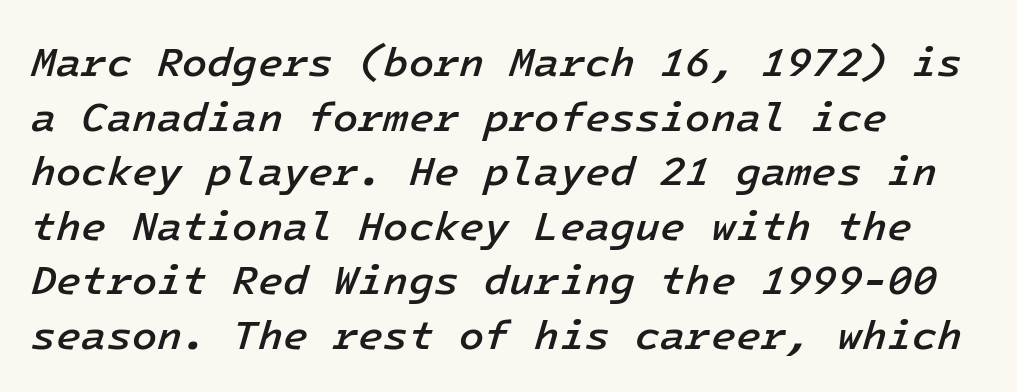
Q: Is the text bold? A: Semi-bold.
Q: Is the text italic (slanted)? A: Yes, it leans right by about 16 degrees.
Q: Is the text underlined? A: No.
Q: How is the paragraph aligned? A: Left-aligned.
Q: Is the spacing between letters normal or unusually wide? A: Normal.
Q: Is the spacing between lines tight, normal or loose? A: Normal.
Q: Width (condensed, normal, or wide)? A: Normal.
Q: Stroke contrast? A: Low.
Q: x-height? A: Medium.
